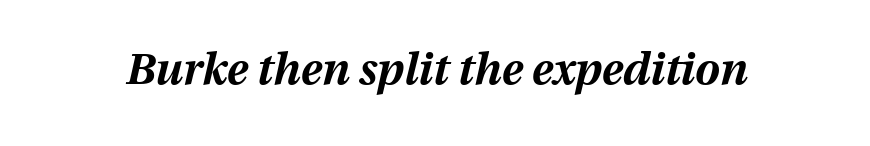
{"italic": "yes", "lean": "right", "slant_degrees": 13, "bold": "yes", "weight": "bold", "width": "normal", "stroke_contrast": "medium", "x_height": "medium", "monospaced": "no", "underline": "no", "letter_spacing": "normal", "letter_spacing_em": 0.0, "glyph_px": 44}
